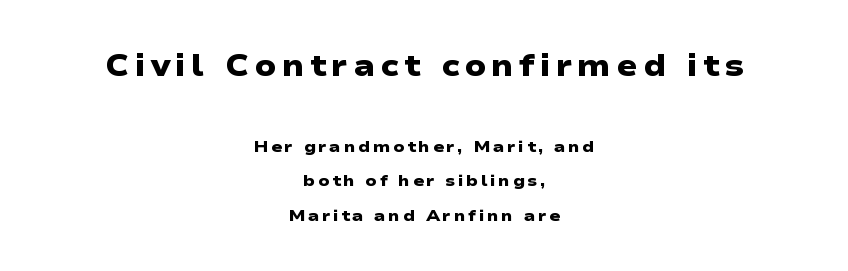
{"serif": "no", "bold": "yes", "weight": "heavy", "width": "wide", "stroke_contrast": "low", "x_height": "medium", "monospaced": "no", "underline": "no", "align": "center", "line_spacing": "loose", "line_spacing_ratio": 2.14, "larger_block": "first", "size_ratio": 1.94, "glyph_px": 31}
